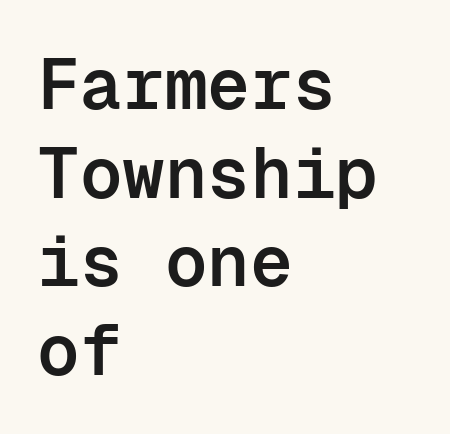
Q: Is the text bold? A: Semi-bold.
Q: Is the text italic (slanted)? A: No, it is upright.
Q: Is the typeface a serif or a sans-serif typeface? A: Sans-serif.
Q: Is the text underlined? A: No.
Q: How is the paragraph aligned? A: Left-aligned.
Q: Is the spacing between letters normal or unusually wide? A: Normal.
Q: Is the spacing between lines tight, normal or loose? A: Normal.
Q: Width (condensed, normal, or wide)? A: Normal.
Q: Stroke contrast? A: Low.
Q: x-height? A: Medium.
Q: Monospaced? A: Yes.
